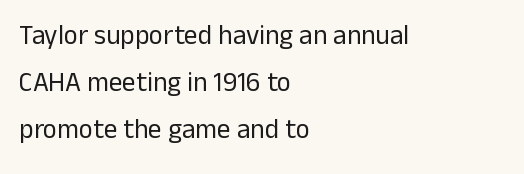
Q: Is the text bold? A: No.
Q: Is the text italic (slanted)? A: No, it is upright.
Q: Is the text underlined? A: No.
Q: How is the paragraph aligned? A: Left-aligned.
Q: Is the spacing between letters normal or unusually wide? A: Normal.
